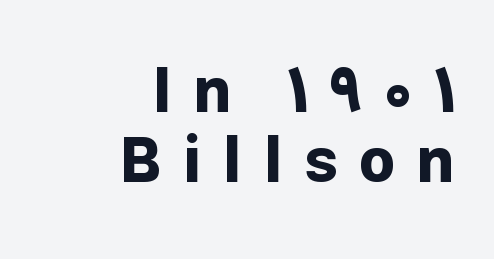
Q: Is the text bold? A: Yes.
Q: Is the text italic (slanted)? A: No, it is upright.
Q: Is the typeface a serif or a sans-serif typeface? A: Sans-serif.
Q: Is the text underlined? A: No.
Q: How is the paragraph aligned? A: Right-aligned.
Q: Is the spacing between letters normal or unusually wide? A: Unusually wide.
Q: Is the spacing between lines tight, normal or loose? A: Tight.
Q: Width (condensed, normal, or wide)? A: Normal.
Q: Stroke contrast? A: Low.
Q: x-height? A: Medium.
Q: Monospaced? A: No.
